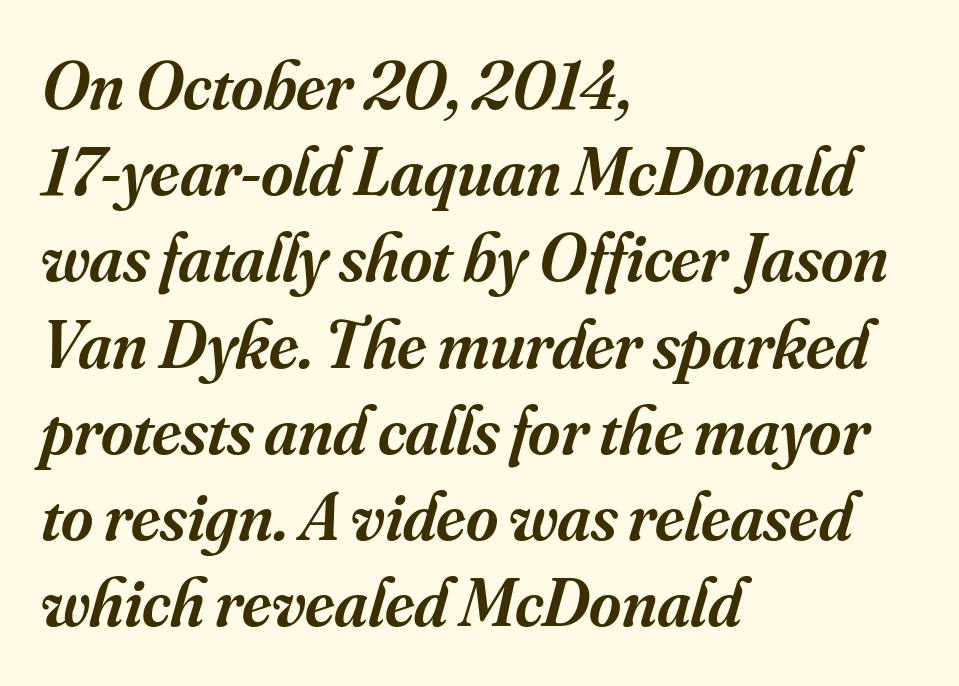
Q: Is the text bold? A: Semi-bold.
Q: Is the text italic (slanted)? A: Yes, it leans right by about 16 degrees.
Q: Is the typeface a serif or a sans-serif typeface? A: Serif.
Q: Is the text underlined? A: No.
Q: How is the paragraph aligned? A: Left-aligned.
Q: Is the spacing between letters normal or unusually wide? A: Normal.
Q: Is the spacing between lines tight, normal or loose? A: Normal.
Q: Width (condensed, normal, or wide)? A: Normal.
Q: Stroke contrast? A: Medium.
Q: x-height? A: Small.
Q: Monospaced? A: No.
